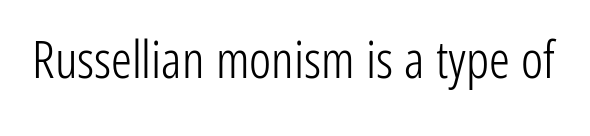
Q: Is the text bold? A: No.
Q: Is the text italic (slanted)? A: No, it is upright.
Q: Is the typeface a serif or a sans-serif typeface? A: Sans-serif.
Q: Is the text underlined? A: No.
Q: Is the spacing between letters normal or unusually wide? A: Normal.
Q: Width (condensed, normal, or wide)? A: Condensed.
Q: Stroke contrast? A: Low.
Q: x-height? A: Medium.
Q: Monospaced? A: No.
